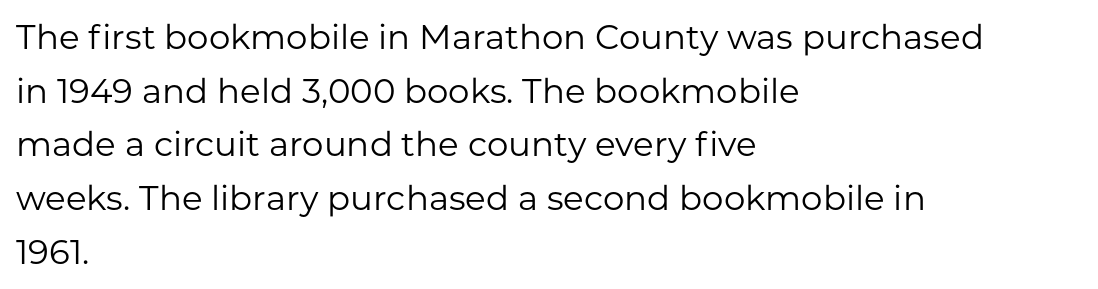
{"serif": "no", "italic": "no", "bold": "no", "weight": "regular", "width": "normal", "stroke_contrast": "low", "x_height": "medium", "monospaced": "no", "underline": "no", "align": "left", "line_spacing": "normal", "line_spacing_ratio": 1.58, "letter_spacing": "normal", "letter_spacing_em": 0.0, "glyph_px": 34}
